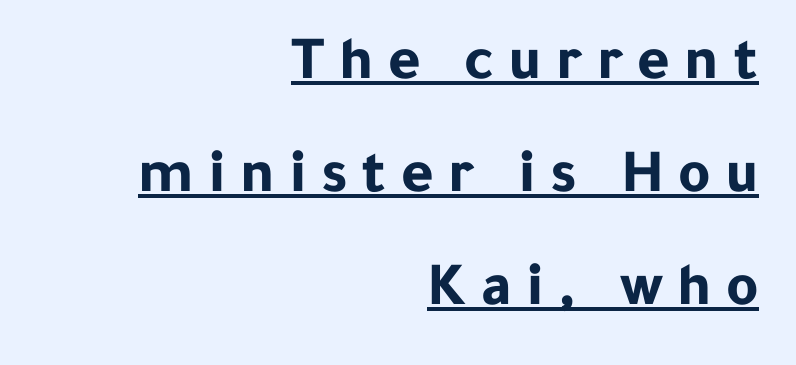
As a designer I'd log this as weight 700, bold. The rendering uses natural spacing where letterforms have individual widths. Loose tracking; the words dissolve into strings of separated letters. The rendering shows plain stroke endings on the letterforms — a sans-serif design.
